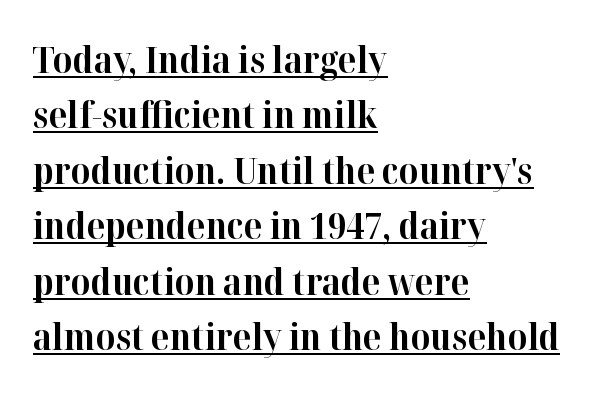
{"serif": "yes", "italic": "no", "bold": "yes", "weight": "bold", "width": "normal", "stroke_contrast": "high", "x_height": "medium", "monospaced": "no", "underline": "yes", "align": "left", "line_spacing": "normal", "line_spacing_ratio": 1.5, "letter_spacing": "normal", "letter_spacing_em": 0.0, "glyph_px": 37}
